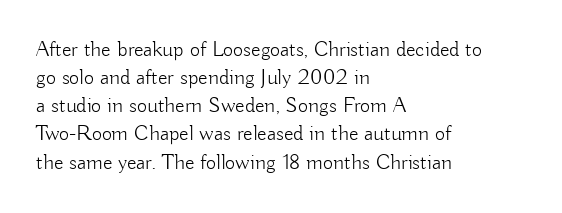
Normally led — the rows are evenly, conventionally spaced. Underlining? Definitely not there. The axis of the letterforms is exactly vertical. The passage is arranged the way most books set body copy — flush left. Default kerning and tracking; the words read as compact shapes.
